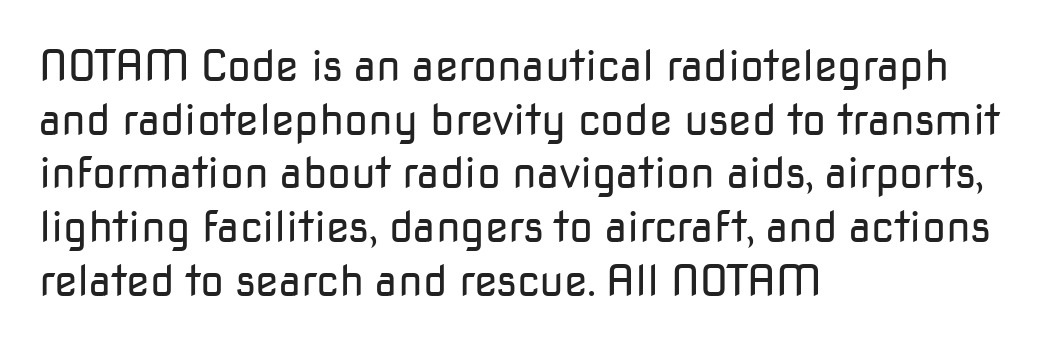
The image shows 43 px regular-weight sans-serif type, upright; set left-aligned, normal line spacing (1.25x), normal letter spacing, not underlined; low stroke contrast and a medium x-height.
